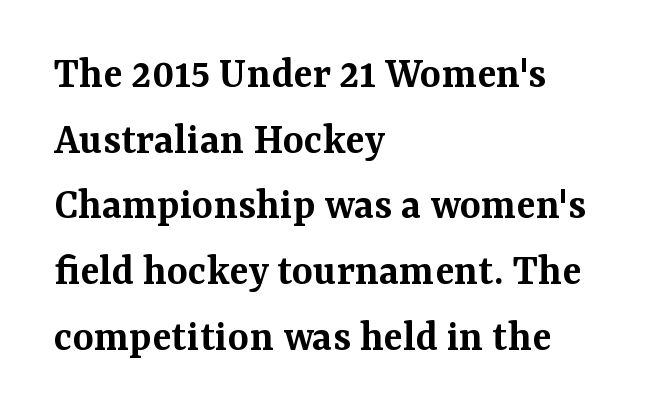
Q: Is the text bold? A: Semi-bold.
Q: Is the text italic (slanted)? A: No, it is upright.
Q: Is the typeface a serif or a sans-serif typeface? A: Serif.
Q: Is the text underlined? A: No.
Q: How is the paragraph aligned? A: Left-aligned.
Q: Is the spacing between letters normal or unusually wide? A: Normal.
Q: Is the spacing between lines tight, normal or loose? A: Normal.
Q: Width (condensed, normal, or wide)? A: Normal.
Q: Stroke contrast? A: Medium.
Q: x-height? A: Medium.
Q: Monospaced? A: No.
